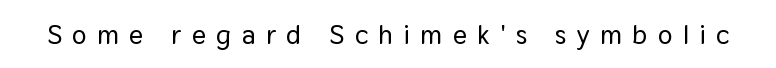
Italic: no, the glyphs are upright roman. Does extra space separate the letters? Yes, quite a lot of it. Check under the words: just untouched page.
